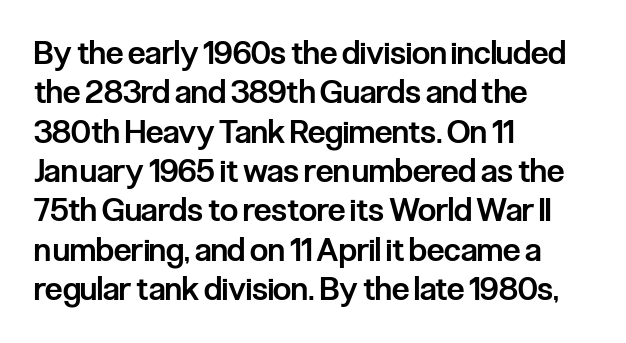
The type is set solid horizontally, with unmodified tracking. Underlining? Definitely not there. A typesetter would label this face a sans. In terms of posture, this sample is upright. Bold? Not quite — semibold, heavier than regular but stopping short. The face used here is proportionally spaced, like ordinary book or web type.
